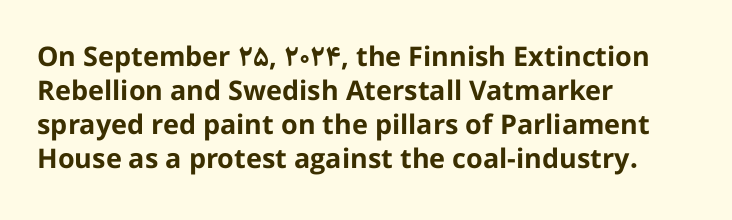
Does the weight exceed regular? Yes, all the way to bold. Short note: letters normally spaced. The space beneath each line is pristine and unruled. The typesetter chose a ragged-right arrangement here. Posture: vertical. The passage shown stacks its lines at a standard gap.
